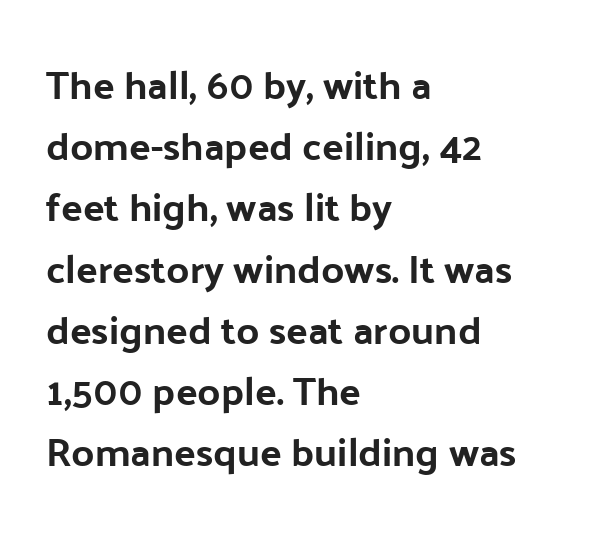
Character widths vary here, with narrow letters taking less room than wide ones. A normal amount of white space separates one row of letters from the next. Letter spacing: default. The glyphs in this specimen are sans serif. The space beneath each line is pristine and unruled. A student would call this left alignment; a typographer would say flush left, rag right.
